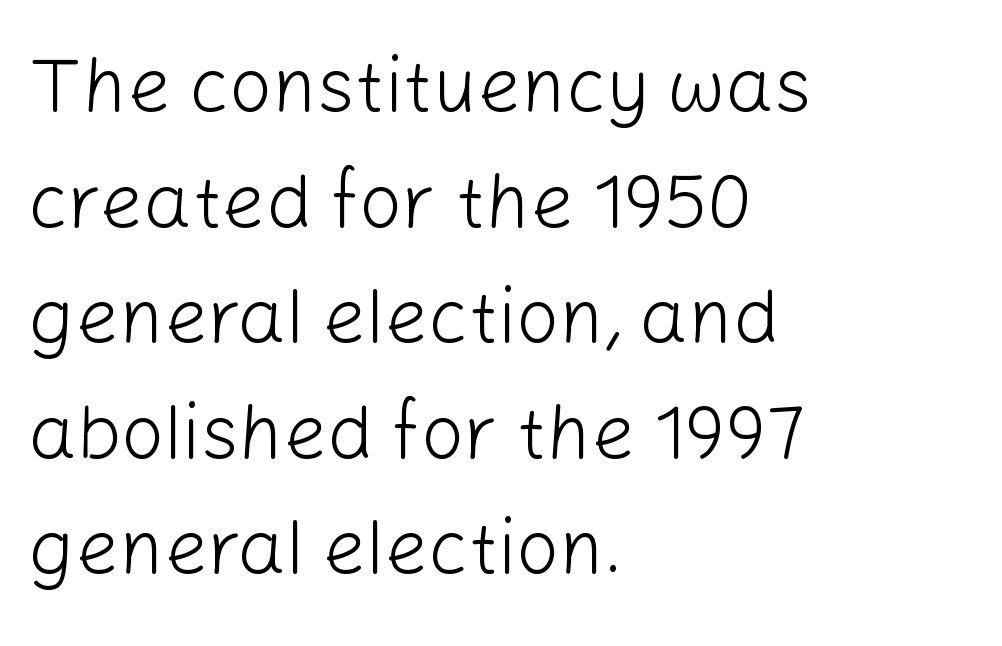
Q: Is the text bold? A: No.
Q: Is the text italic (slanted)? A: No, it is upright.
Q: Is the typeface a serif or a sans-serif typeface? A: Sans-serif.
Q: Is the text underlined? A: No.
Q: How is the paragraph aligned? A: Left-aligned.
Q: Is the spacing between letters normal or unusually wide? A: Normal.
Q: Is the spacing between lines tight, normal or loose? A: Normal.
Q: Width (condensed, normal, or wide)? A: Normal.
Q: Stroke contrast? A: Low.
Q: x-height? A: Medium.
Q: Monospaced? A: No.
